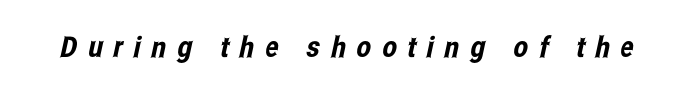
Glance below the letters and you will spot only blank space. The rendering uses natural spacing where letterforms have individual widths. The font family rendered here belongs to the sans-serif group. Observe the wide spacing: letters keep a clear distance from each other.
